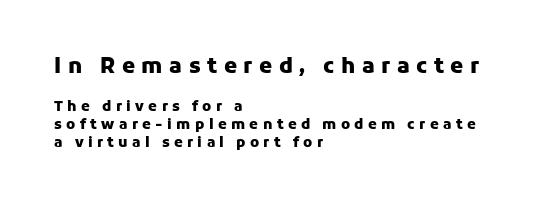
If you drew a ruler down the left edge, every line would touch it. Is the type bold? Yes — the strokes are clearly thick and heavy. Letters rest on an invisible, unmarked baseline. Posture: vertical. Large over small — that's the arrangement of the two blocks here.
